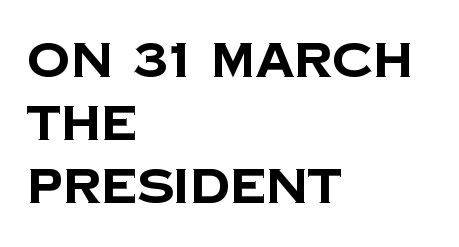
The image shows 48 px bold sans-serif type; set left-aligned, normal line spacing (1.31x), normal letter spacing, not underlined; low stroke contrast and a large x-height.
